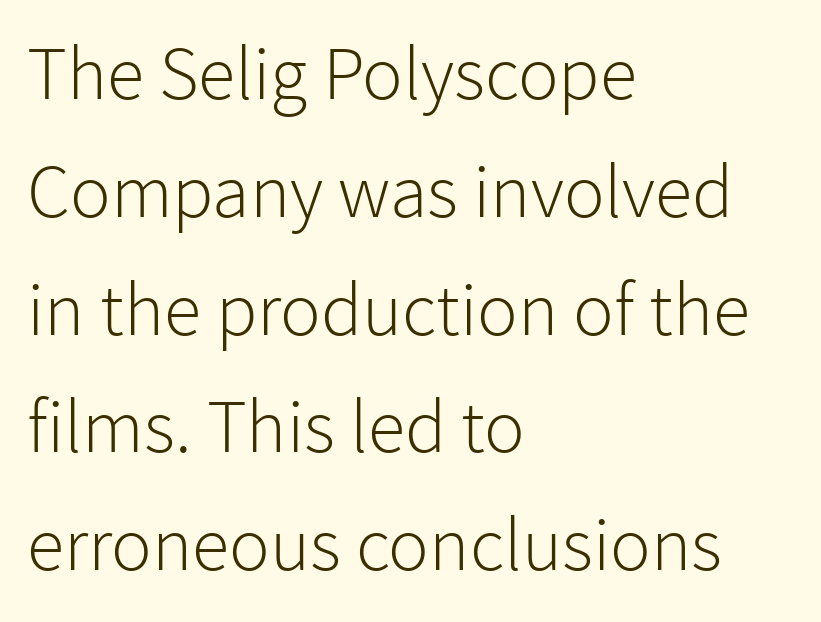
{"serif": "no", "italic": "no", "bold": "no", "weight": "light", "width": "normal", "stroke_contrast": "low", "x_height": "medium", "monospaced": "no", "underline": "no", "align": "left", "line_spacing": "normal", "line_spacing_ratio": 1.55, "letter_spacing": "normal", "letter_spacing_em": 0.0, "glyph_px": 76}
